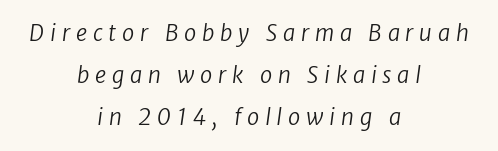
Q: Is the text bold? A: No.
Q: Is the text underlined? A: No.
Q: How is the paragraph aligned? A: Centered.
Q: Is the spacing between letters normal or unusually wide? A: Unusually wide.
Q: Is the spacing between lines tight, normal or loose? A: Loose.
